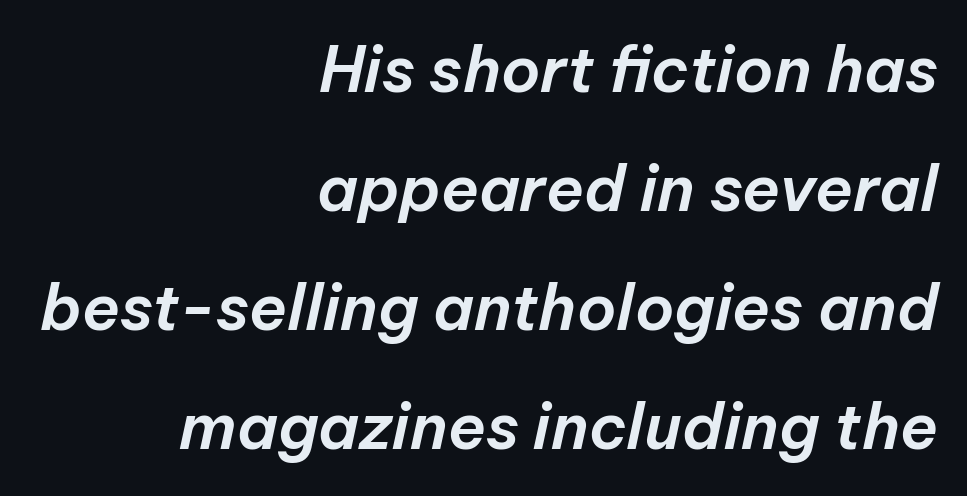
{"italic": "yes", "lean": "right", "slant_degrees": 12, "width": "normal", "stroke_contrast": "low", "x_height": "medium", "monospaced": "no", "underline": "no", "align": "right", "line_spacing_ratio": 1.89, "letter_spacing": "normal", "letter_spacing_em": 0.0, "glyph_px": 63}
